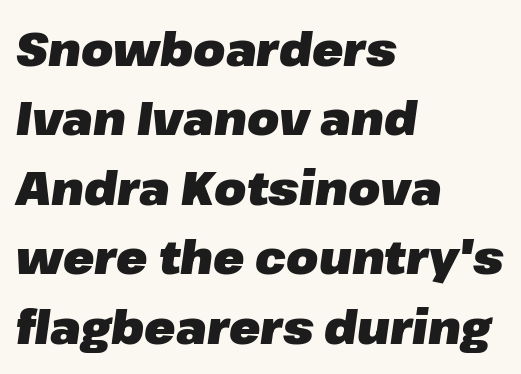
The image shows 46 px heavy type, italic (leaning right); set left-aligned, normal line spacing (1.51x), normal letter spacing, not underlined; low stroke contrast and a medium x-height.
